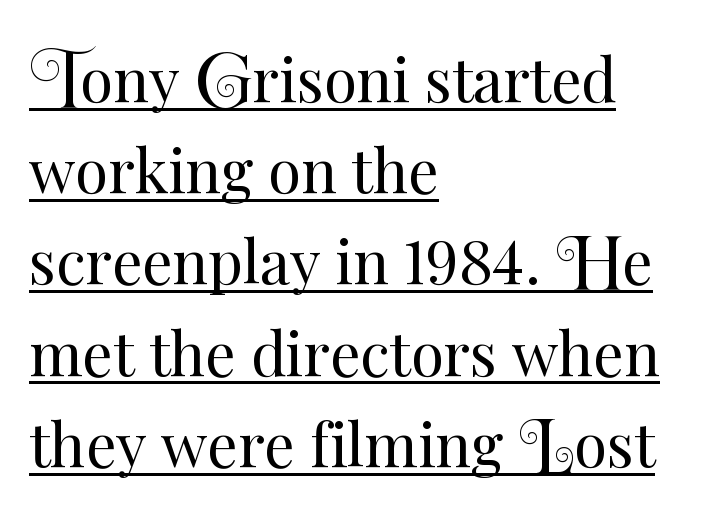
The image shows 60 px regular-weight type, upright; set left-aligned, normal line spacing (1.52x), normal letter spacing, underlined; medium stroke contrast and a small x-height.
